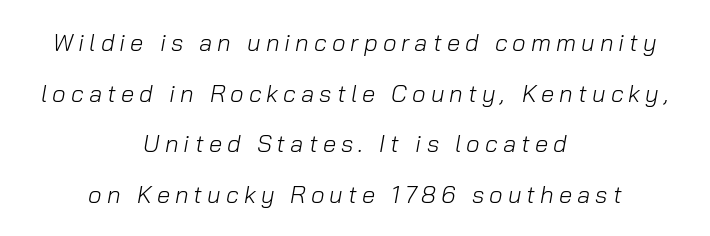
Check under the words: just untouched page. The designer dialed line spacing up above the default. There's an unmistakable incline to the writing here. The paragraph has two soft edges and a firm central axis.
